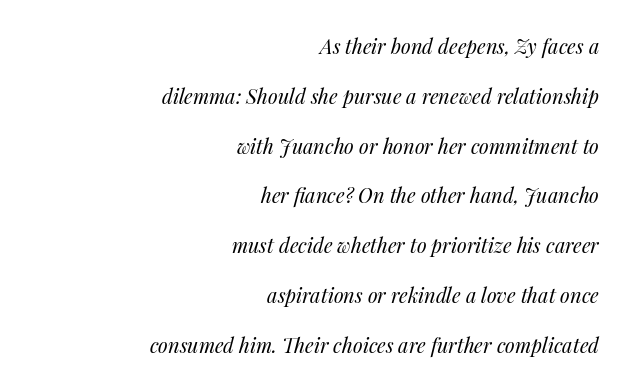
Style check: oblique. The leading is generous, giving the passage an open texture. No extra ink here — the face is not bold. The baseline area is clear. Short and long lines alike share a common ending point at right.
